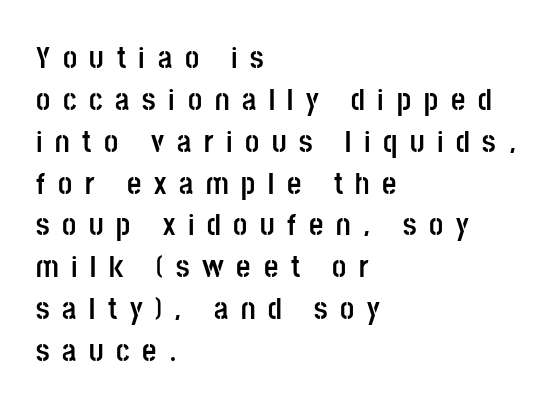
The image shows 31 px semibold, condensed sans-serif type, upright; set left-aligned, normal line spacing (1.35x), unusually wide letter spacing (+0.41 em), not underlined; low stroke contrast and a large x-height.
